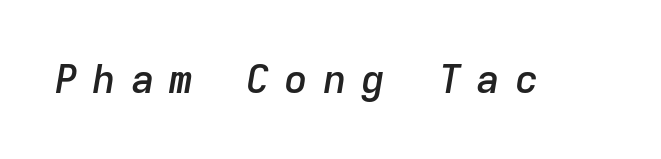
The image shows 40 px semibold type, italic (leaning right), monospaced; set unusually wide letter spacing (+0.36 em), not underlined; low stroke contrast and a medium x-height.
